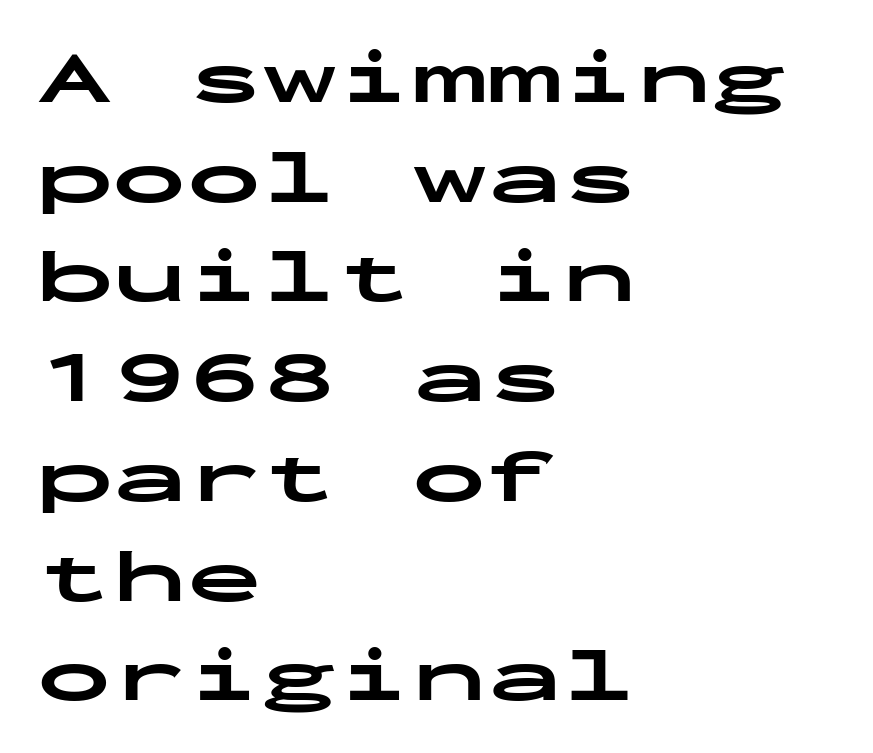
Q: Is the text bold? A: Yes.
Q: Is the text italic (slanted)? A: No, it is upright.
Q: Is the typeface a serif or a sans-serif typeface? A: Sans-serif.
Q: Is the text underlined? A: No.
Q: How is the paragraph aligned? A: Left-aligned.
Q: Is the spacing between letters normal or unusually wide? A: Normal.
Q: Is the spacing between lines tight, normal or loose? A: Normal.
Q: Width (condensed, normal, or wide)? A: Wide.
Q: Stroke contrast? A: Low.
Q: x-height? A: Medium.
Q: Monospaced? A: Yes.
